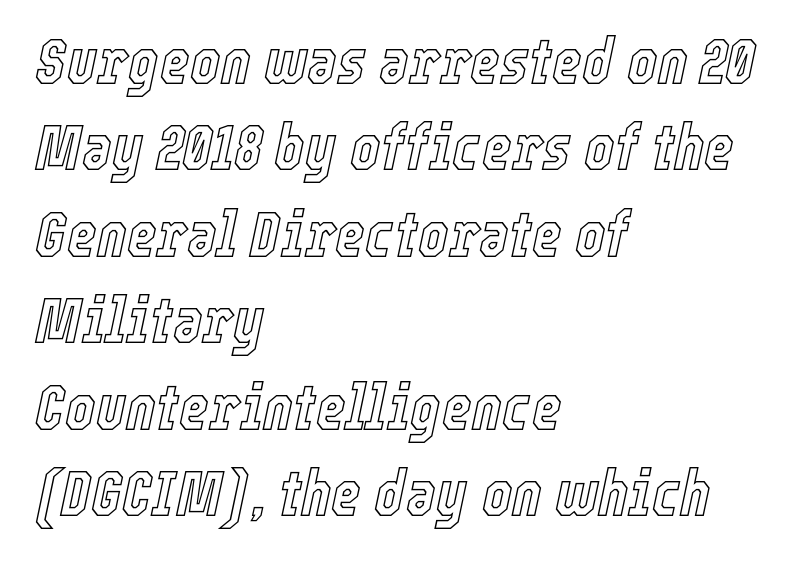
The image shows 64 px condensed type, italic (leaning right); set left-aligned, normal line spacing (1.35x), normal letter spacing, not underlined; a medium x-height.
